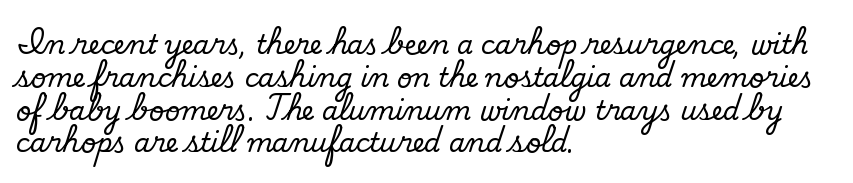
Q: Is the text bold? A: No.
Q: Is the text underlined? A: No.
Q: How is the paragraph aligned? A: Left-aligned.
Q: Is the spacing between letters normal or unusually wide? A: Normal.
Q: Is the spacing between lines tight, normal or loose? A: Normal.
